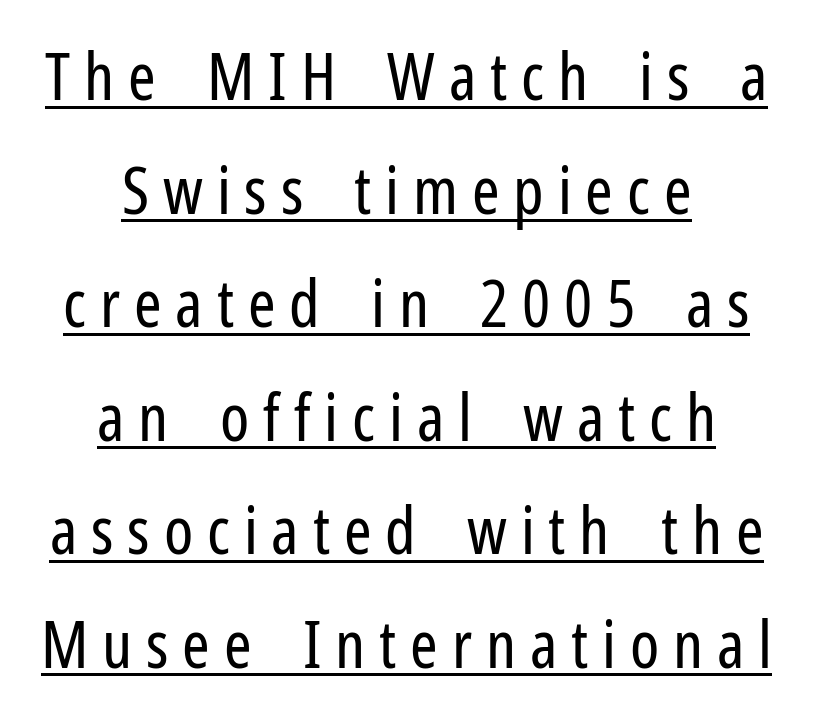
Q: Is the text bold? A: No.
Q: Is the text italic (slanted)? A: No, it is upright.
Q: Is the typeface a serif or a sans-serif typeface? A: Sans-serif.
Q: Is the text underlined? A: Yes.
Q: How is the paragraph aligned? A: Centered.
Q: Is the spacing between letters normal or unusually wide? A: Unusually wide.
Q: Width (condensed, normal, or wide)? A: Condensed.
Q: Stroke contrast? A: Low.
Q: x-height? A: Medium.
Q: Monospaced? A: No.
